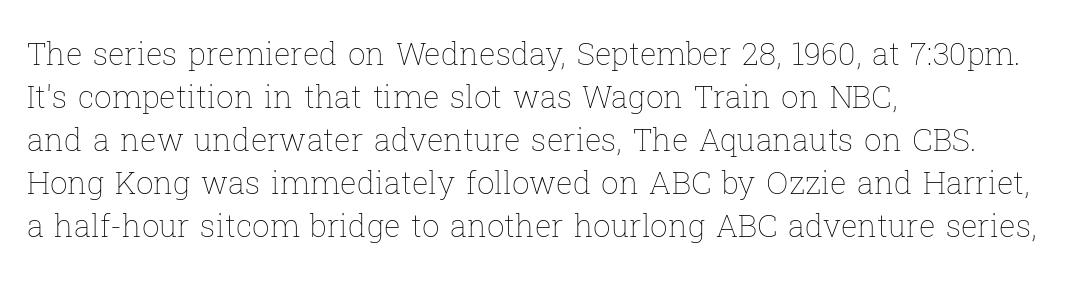
Q: Is the text bold? A: No.
Q: Is the text italic (slanted)? A: No, it is upright.
Q: Is the text underlined? A: No.
Q: How is the paragraph aligned? A: Left-aligned.
Q: Is the spacing between letters normal or unusually wide? A: Normal.
Q: Is the spacing between lines tight, normal or loose? A: Normal.
Q: Width (condensed, normal, or wide)? A: Normal.
Q: Stroke contrast? A: Low.
Q: x-height? A: Medium.
Q: Monospaced? A: No.
